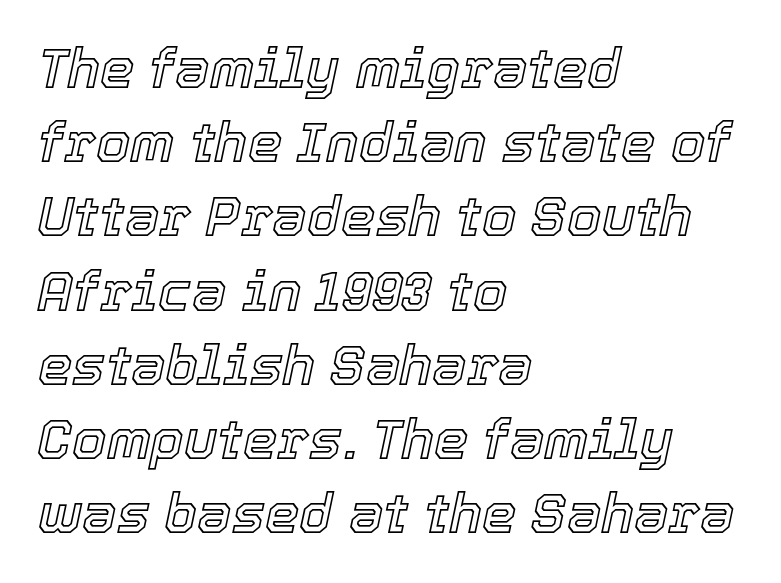
Q: Is the text italic (slanted)? A: Yes, it leans right by about 12 degrees.
Q: Is the text underlined? A: No.
Q: How is the paragraph aligned? A: Left-aligned.
Q: Is the spacing between letters normal or unusually wide? A: Normal.
Q: Is the spacing between lines tight, normal or loose? A: Normal.
Q: Width (condensed, normal, or wide)? A: Normal.
Q: x-height? A: Medium.
Q: Monospaced? A: No.
